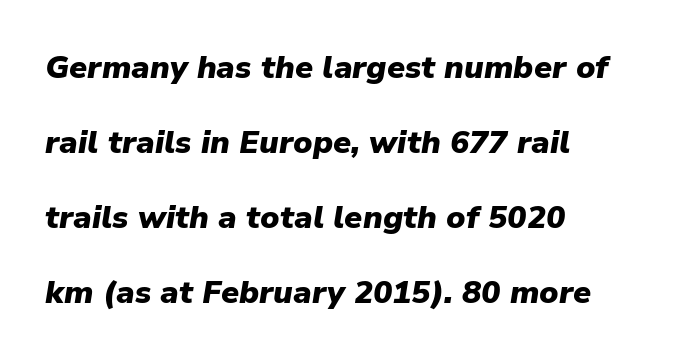
The image shows 32 px heavy type, italic (leaning right); set left-aligned, loose line spacing (2.34x), normal letter spacing, not underlined; low stroke contrast and a medium x-height.
